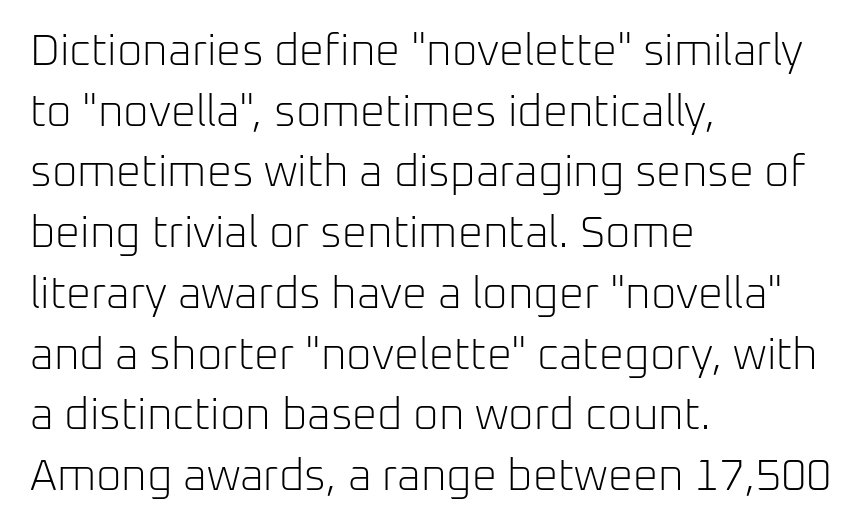
Horizontal alignment here is leftward, the default for most running prose. To sum up the face: it is a sans, with no serifs. The face looks like a standard text weight, possibly lighter. This rendering leaves character spacing at its baseline value. Character widths vary here, with narrow letters taking less room than wide ones.
